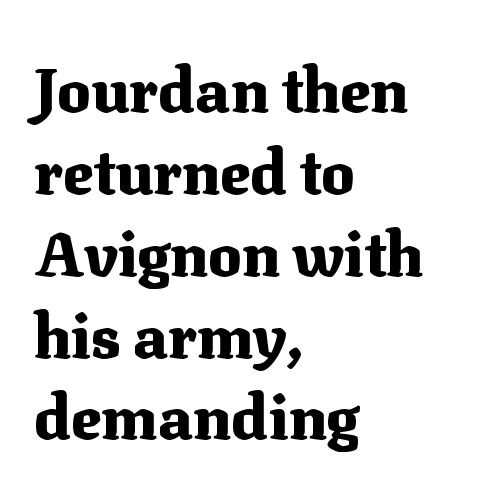
The image shows 62 px heavy serif type, upright; set left-aligned, normal line spacing (1.32x), normal letter spacing, not underlined; medium stroke contrast and a medium x-height.
